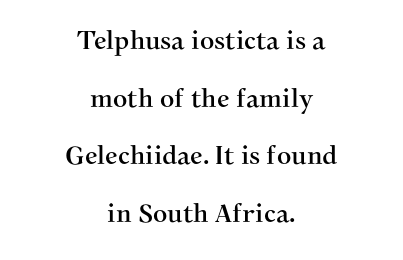
{"italic": "no", "underline": "no", "align": "center", "line_spacing": "loose", "line_spacing_ratio": 2.31, "letter_spacing": "normal", "letter_spacing_em": 0.0, "glyph_px": 25}
